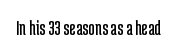
Q: Is the text bold? A: No.
Q: Is the text italic (slanted)? A: No, it is upright.
Q: Is the text underlined? A: No.
Q: Is the spacing between letters normal or unusually wide? A: Normal.
